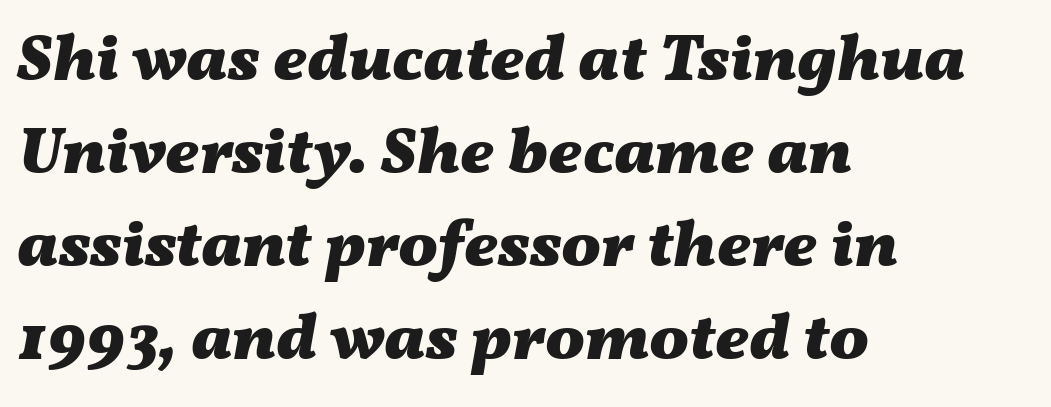
Leading: standard. Italic: yes, the glyphs are oblique. These lines stack with their left ends in a neat column. The glyphs have the mass of a bold cut.
